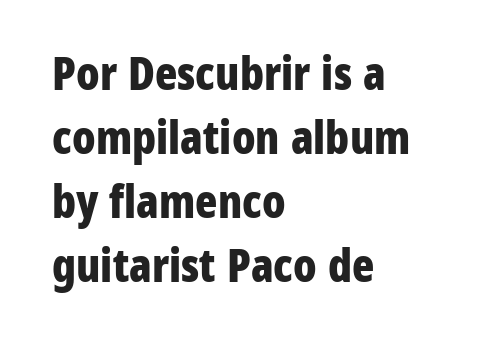
Q: Is the text bold? A: Yes.
Q: Is the text italic (slanted)? A: No, it is upright.
Q: Is the typeface a serif or a sans-serif typeface? A: Sans-serif.
Q: Is the text underlined? A: No.
Q: How is the paragraph aligned? A: Left-aligned.
Q: Is the spacing between letters normal or unusually wide? A: Normal.
Q: Is the spacing between lines tight, normal or loose? A: Normal.
Q: Width (condensed, normal, or wide)? A: Condensed.
Q: Stroke contrast? A: Low.
Q: x-height? A: Medium.
Q: Monospaced? A: No.
